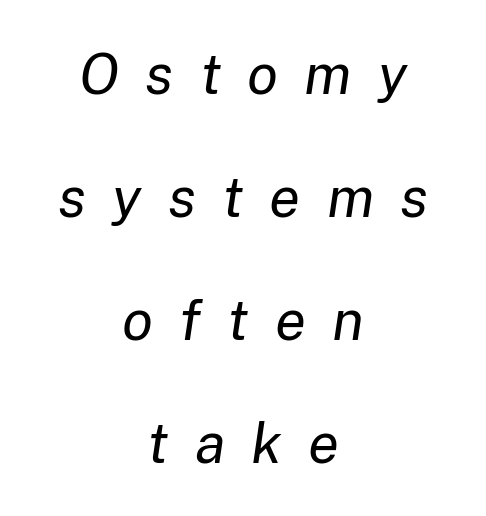
{"italic": "yes", "lean": "right", "slant_degrees": 8, "bold": "no", "weight": "regular", "width": "normal", "stroke_contrast": "low", "x_height": "medium", "monospaced": "no", "underline": "no", "align": "center", "line_spacing": "loose", "line_spacing_ratio": 2.16, "letter_spacing": "wide", "letter_spacing_em": 0.46, "glyph_px": 57}
